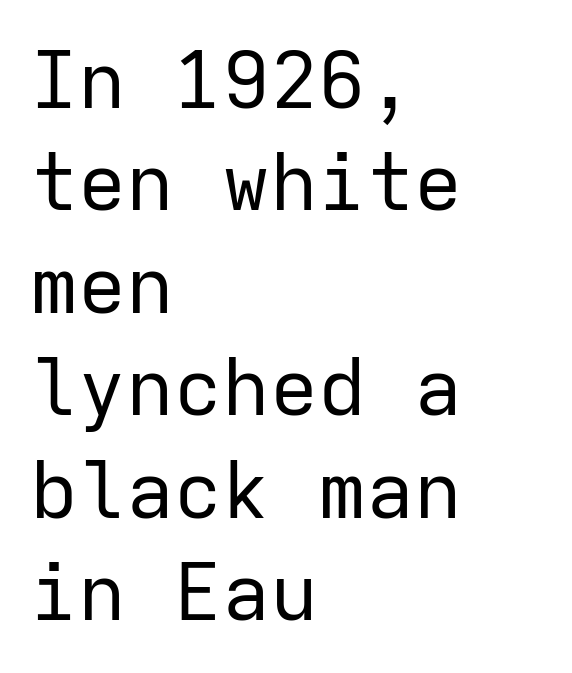
Q: Is the text bold? A: No.
Q: Is the text italic (slanted)? A: No, it is upright.
Q: Is the typeface a serif or a sans-serif typeface? A: Sans-serif.
Q: Is the text underlined? A: No.
Q: How is the paragraph aligned? A: Left-aligned.
Q: Is the spacing between letters normal or unusually wide? A: Normal.
Q: Is the spacing between lines tight, normal or loose? A: Normal.
Q: Width (condensed, normal, or wide)? A: Normal.
Q: Stroke contrast? A: Low.
Q: x-height? A: Medium.
Q: Monospaced? A: Yes.
